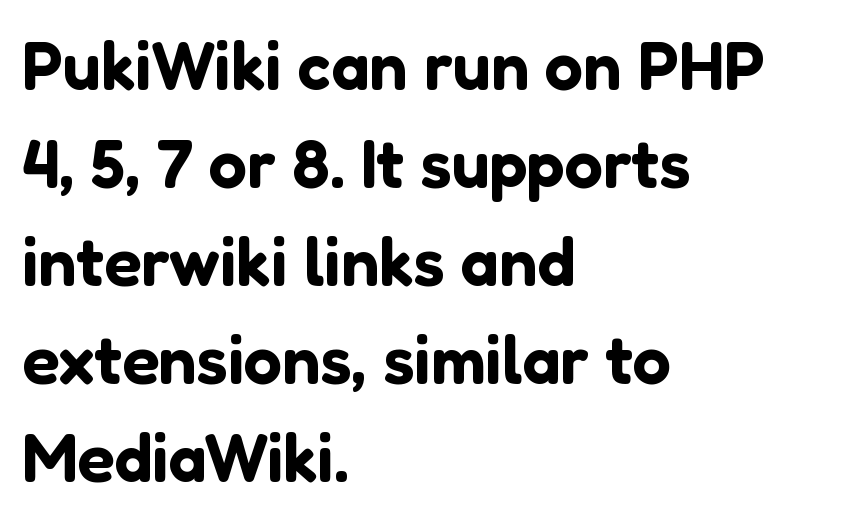
{"serif": "no", "italic": "no", "width": "normal", "stroke_contrast": "low", "x_height": "medium", "monospaced": "no", "underline": "no", "align": "left", "line_spacing": "normal", "line_spacing_ratio": 1.44, "letter_spacing": "normal", "letter_spacing_em": 0.0, "glyph_px": 68}
